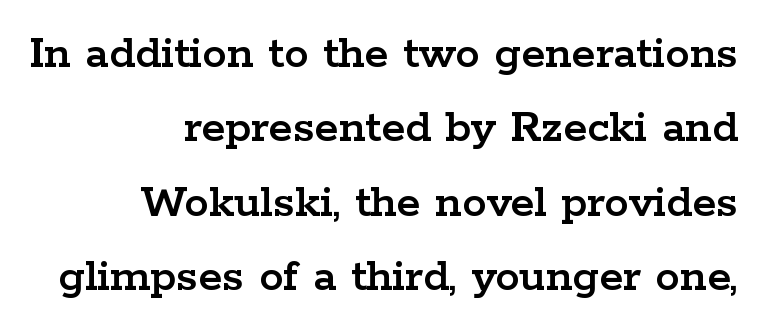
Quick note: underline off. The text block is weighted toward the right margin, trailing off unevenly leftward. A normal amount of white space separates one row of letters from the next. No extra tracking has been applied to these lines. Note the varied advance widths — an 'i' is clearly narrower than an 'm'.
